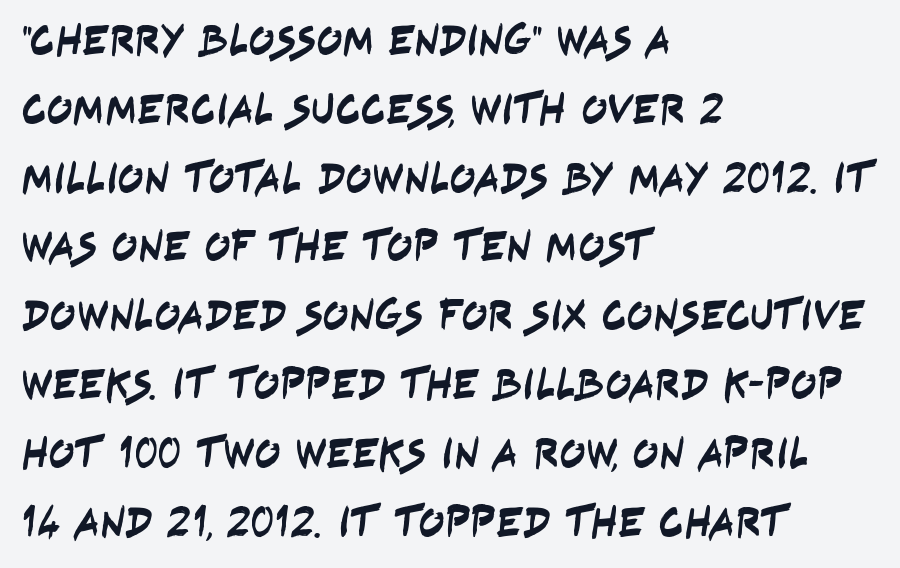
The strip under each line holds only bare page. How are the letters spaced? Ordinarily, with no added tracking. This sample has the flowing, uneven cadence of proportional lettering. A typesetter would label this face a sans. Interline gaps are of average width in this sample.
